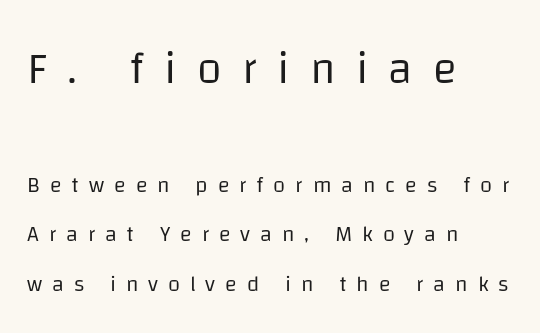
The letters stand straight up with perfectly vertical stems. If you drew a ruler down the left edge, every line would touch it. These lines stand farther apart than default settings would place them. Regarding serifs, this sample does without them.
